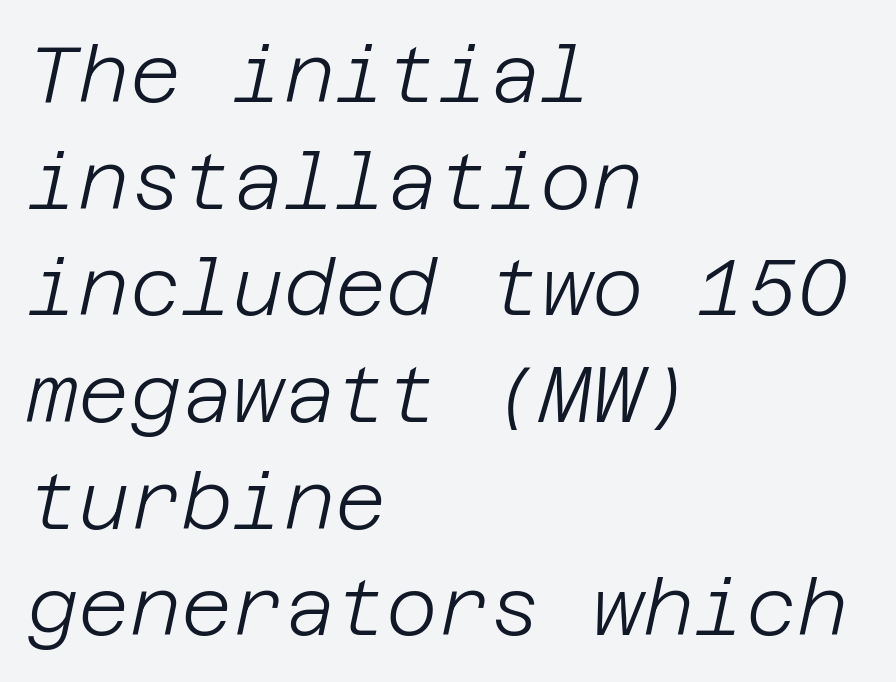
The image shows 79 px light type, italic (leaning right); set left-aligned, normal line spacing (1.35x), normal letter spacing, not underlined; low stroke contrast and a large x-height.
